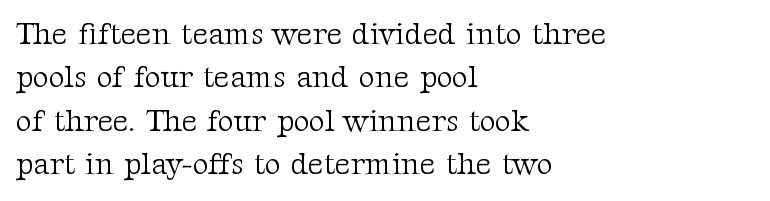
Q: Is the text bold? A: No.
Q: Is the text italic (slanted)? A: No, it is upright.
Q: Is the typeface a serif or a sans-serif typeface? A: Serif.
Q: Is the text underlined? A: No.
Q: How is the paragraph aligned? A: Left-aligned.
Q: Is the spacing between letters normal or unusually wide? A: Normal.
Q: Is the spacing between lines tight, normal or loose? A: Normal.
Q: Width (condensed, normal, or wide)? A: Normal.
Q: Stroke contrast? A: Medium.
Q: x-height? A: Medium.
Q: Monospaced? A: No.
